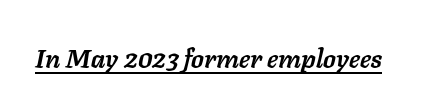
This is underlined copy, the kind a proofreader might mark for attention. Quick note: italic. Students, note that the glyphs here touch the page at normal intervals. Students, this is bold: see how much ink each stroke carries.
